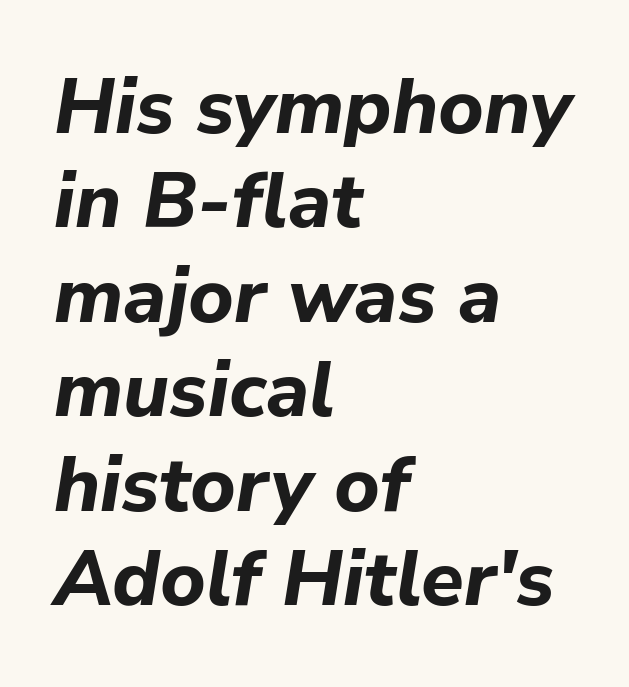
The face used here is rendered with its standard letterfit. Letters rest on an invisible, unmarked baseline. Stroke thickness is high; the sample reads as a true bold. Proportional: the letters do not fall into vertical columns. Line starts are locked; line ends wander.
